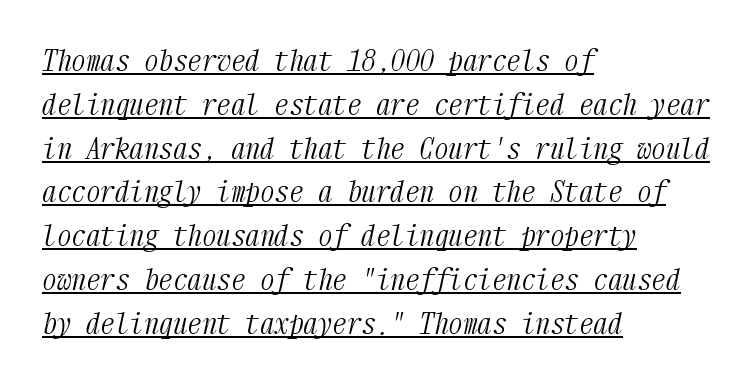
These glyphs show unthickened strokes, regular width or finer. Look at the tracking — it's just the regular setting, nothing added. These lines were composed using italics. Leftover space on each line is placed entirely after the last word. Baseline-to-baseline distance is the conventional proportion of letter height. Here the designer chose a console-style face with uniform glyph widths.
